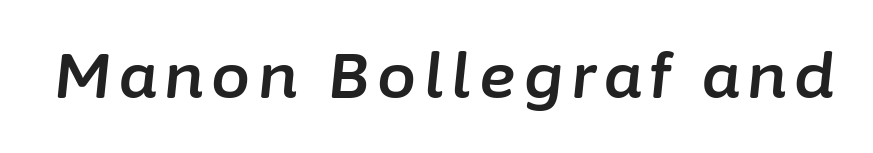
Do the characters align in a grid? No, the font is proportional. Quick note: underline off. There's an unmistakable incline to the writing here.
